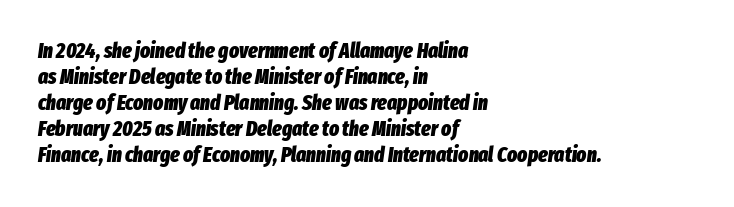
The face used here is rendered with its standard letterfit. You can tell it's italic because the verticals aren't actually vertical. Chunky letters — that's bold for sure. A student would call this left alignment; a typographer would say flush left, rag right. The string is rendered with underlining switched off.
